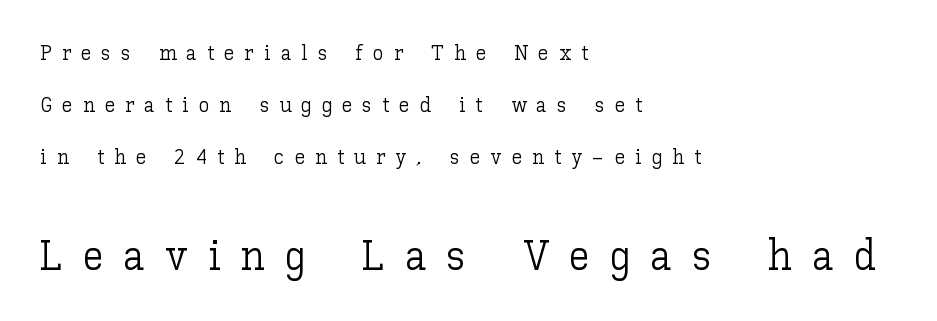
Q: Is the text bold? A: No.
Q: Is the text italic (slanted)? A: No, it is upright.
Q: Is the text underlined? A: No.
Q: How is the paragraph aligned? A: Left-aligned.
Q: Is the spacing between letters normal or unusually wide? A: Unusually wide.
Q: Is the spacing between lines tight, normal or loose? A: Loose.
Q: Which block of text is set in a larger size, the first (top) or the second (bottom)? A: The second (bottom) one.
Q: Width (condensed, normal, or wide)? A: Normal.
Q: Stroke contrast? A: Low.
Q: x-height? A: Medium.
Q: Monospaced? A: No.
